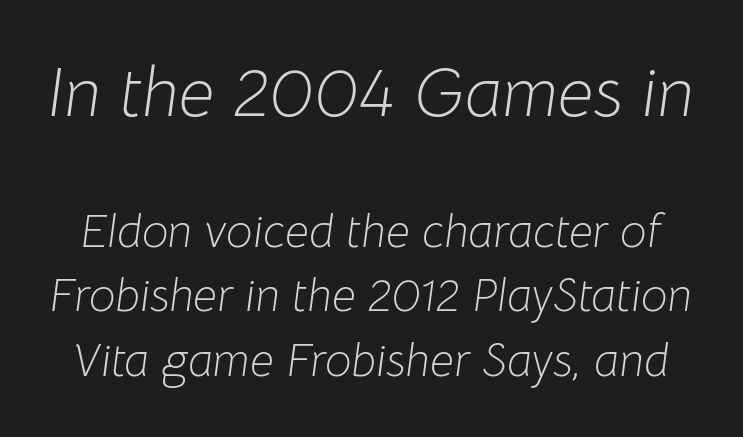
The image shows 71 px light type, italic (leaning right); set normal line spacing (1.37x), normal letter spacing, not underlined; the first (top) block is 1.51x larger; low stroke contrast and a medium x-height.
